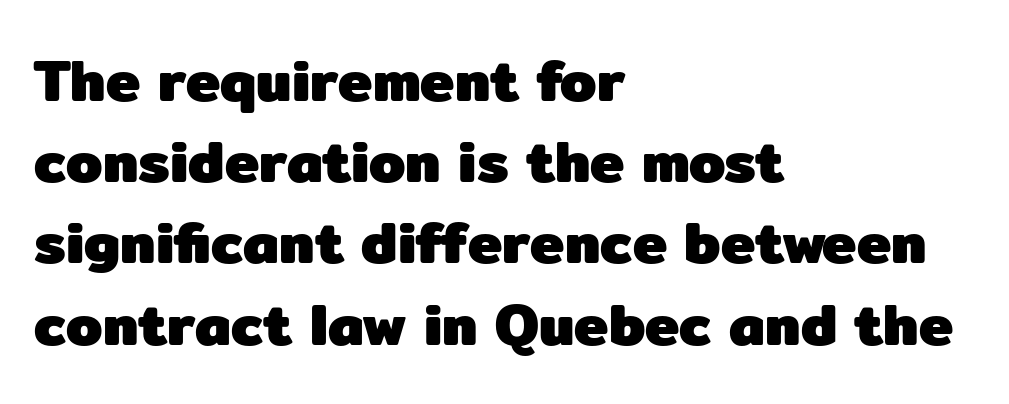
{"serif": "no", "italic": "no", "bold": "yes", "weight": "heavy", "width": "normal", "stroke_contrast": "low", "x_height": "medium", "monospaced": "no", "underline": "no", "align": "left", "line_spacing": "normal", "line_spacing_ratio": 1.4, "letter_spacing": "normal", "letter_spacing_em": 0.0, "glyph_px": 58}
